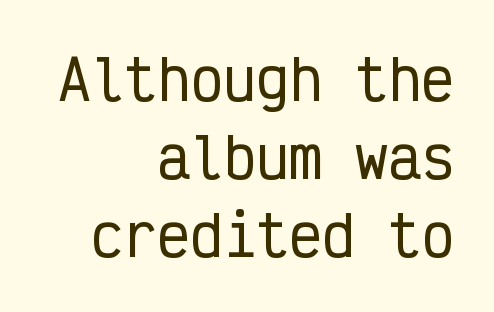
Words appear dense and cohesive because spacing is normal. The letters stand straight up with perfectly vertical stems. Line ends are locked; line starts wander. The passage shown is typed in a monospace face where columns stay perfectly aligned. Horizontal bands of white between lines are of average thickness. Nope, no serifs anywhere on these letters.
